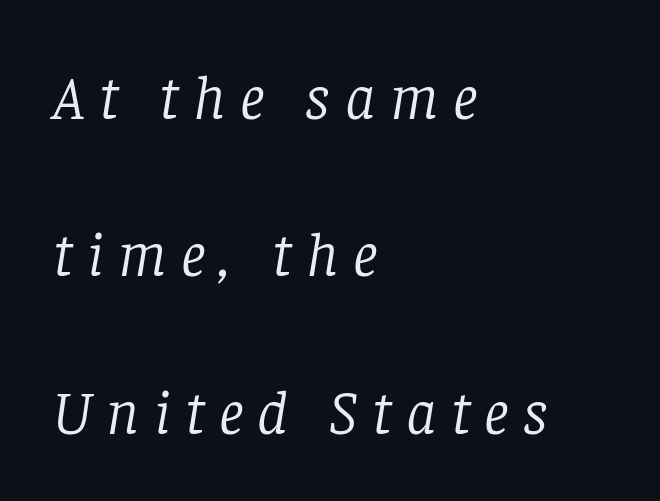
The setting favours the left margin, as ordinary paragraphs usually do. This sample has the flowing, uneven cadence of proportional lettering. Stems and bowls with no extra thickness — not bold. A typesetter would call this leading open, well beyond the default. Examine the stroke ends and you'll spot serifs. Students, note that the glyphs here are deliberately spaced far apart.
